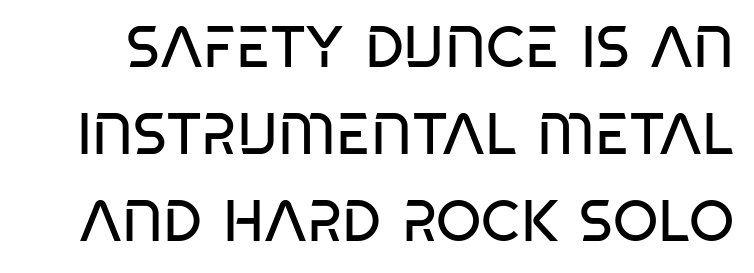
Q: Is the text bold? A: No.
Q: Is the text italic (slanted)? A: No, it is upright.
Q: Is the typeface a serif or a sans-serif typeface? A: Sans-serif.
Q: Is the text underlined? A: No.
Q: Is the spacing between letters normal or unusually wide? A: Normal.
Q: Is the spacing between lines tight, normal or loose? A: Normal.
Q: Width (condensed, normal, or wide)? A: Condensed.
Q: Stroke contrast? A: Low.
Q: x-height? A: Large.
Q: Monospaced? A: No.
